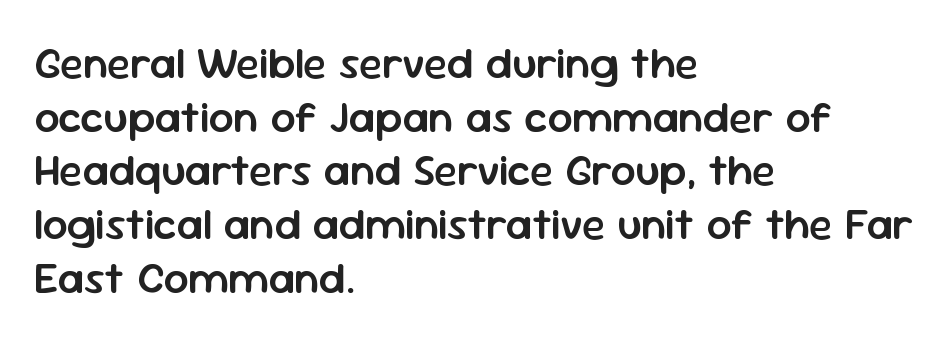
Nobody touched the tracking dial on this one. Quick note: underline off. Stroke thickness is moderately raised; the sample reads as semibold. Spacing verdict: proportional, widths tailored to each character. Nothing sits at the stroke ends, so this counts as sans-serif. These lines stack with their left ends in a neat column.
